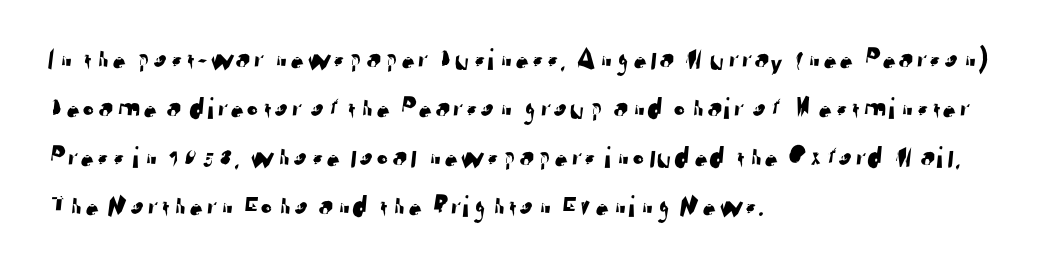
Q: Is the typeface a serif or a sans-serif typeface? A: Sans-serif.
Q: Is the text underlined? A: No.
Q: How is the paragraph aligned? A: Left-aligned.
Q: Is the spacing between letters normal or unusually wide? A: Normal.
Q: Is the spacing between lines tight, normal or loose? A: Normal.
Q: Width (condensed, normal, or wide)? A: Normal.
Q: Stroke contrast? A: Low.
Q: x-height? A: Medium.
Q: Monospaced? A: No.
